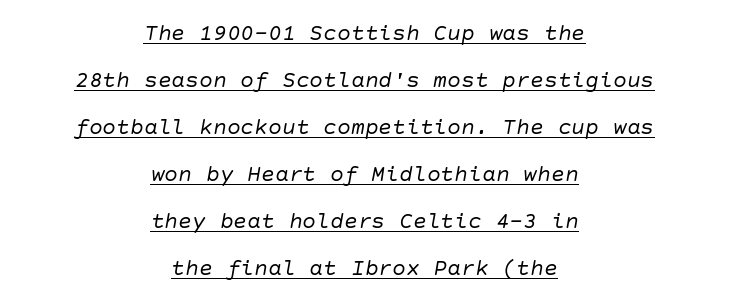
{"italic": "yes", "lean": "right", "slant_degrees": 10, "bold": "no", "underline": "yes", "align": "center", "line_spacing": "loose", "line_spacing_ratio": 2.04, "letter_spacing": "normal", "letter_spacing_em": 0.0, "glyph_px": 23}
